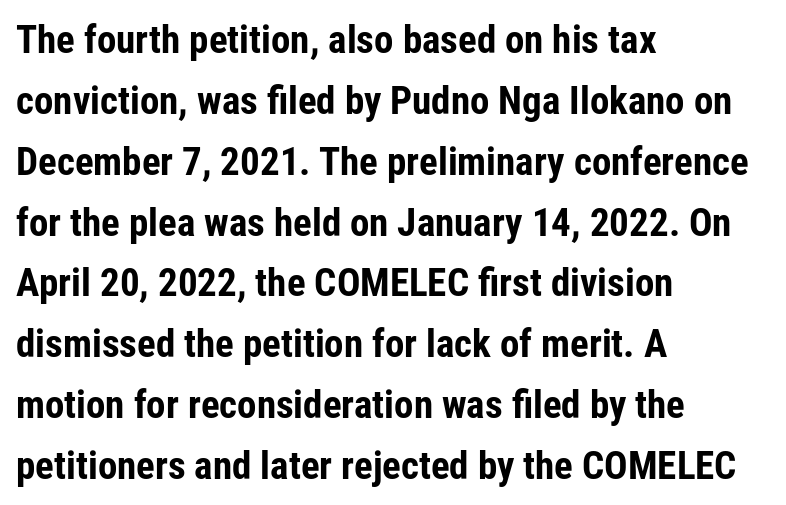
Teacher's note: observe the even left margin — that is flush-left alignment. The letters advance in unequal steps, a hallmark of proportional type. A bare baseline throughout the passage. Note: no serifs on the glyphs. A typesetter would call this zero additional tracking.
